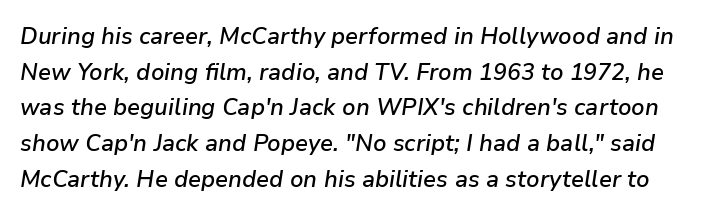
A clean baseline with only descenders dipping below it. The specimen reads as italic at a glance. Vertically, the passage feels balanced, rows spaced as you'd expect. This sample uses plain, unmodified letter spacing. Stroke thickness is moderately raised; the sample reads as semibold.
